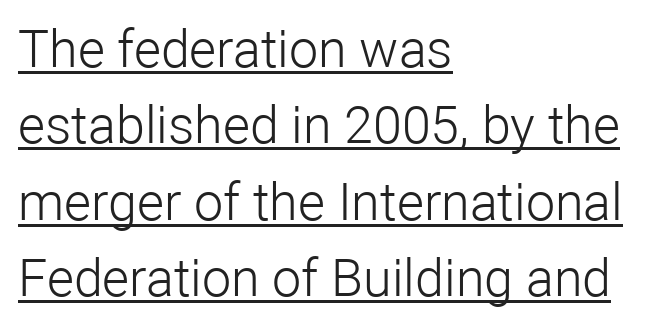
Q: Is the text bold? A: No.
Q: Is the text italic (slanted)? A: No, it is upright.
Q: Is the typeface a serif or a sans-serif typeface? A: Sans-serif.
Q: Is the text underlined? A: Yes.
Q: How is the paragraph aligned? A: Left-aligned.
Q: Is the spacing between letters normal or unusually wide? A: Normal.
Q: Is the spacing between lines tight, normal or loose? A: Normal.
Q: Width (condensed, normal, or wide)? A: Normal.
Q: Stroke contrast? A: Low.
Q: x-height? A: Medium.
Q: Monospaced? A: No.
